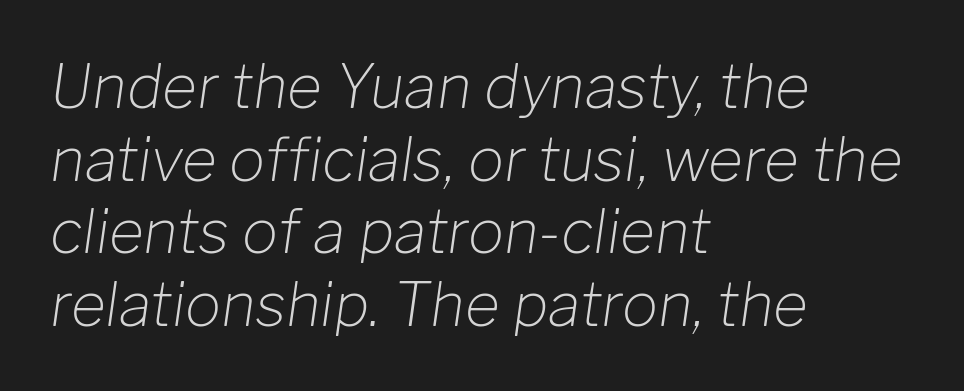
{"italic": "yes", "lean": "right", "slant_degrees": 8, "bold": "no", "weight": "light", "width": "normal", "stroke_contrast": "low", "x_height": "medium", "monospaced": "no", "underline": "no", "align": "left", "line_spacing_ratio": 1.21, "letter_spacing": "normal", "letter_spacing_em": 0.0, "glyph_px": 60}
